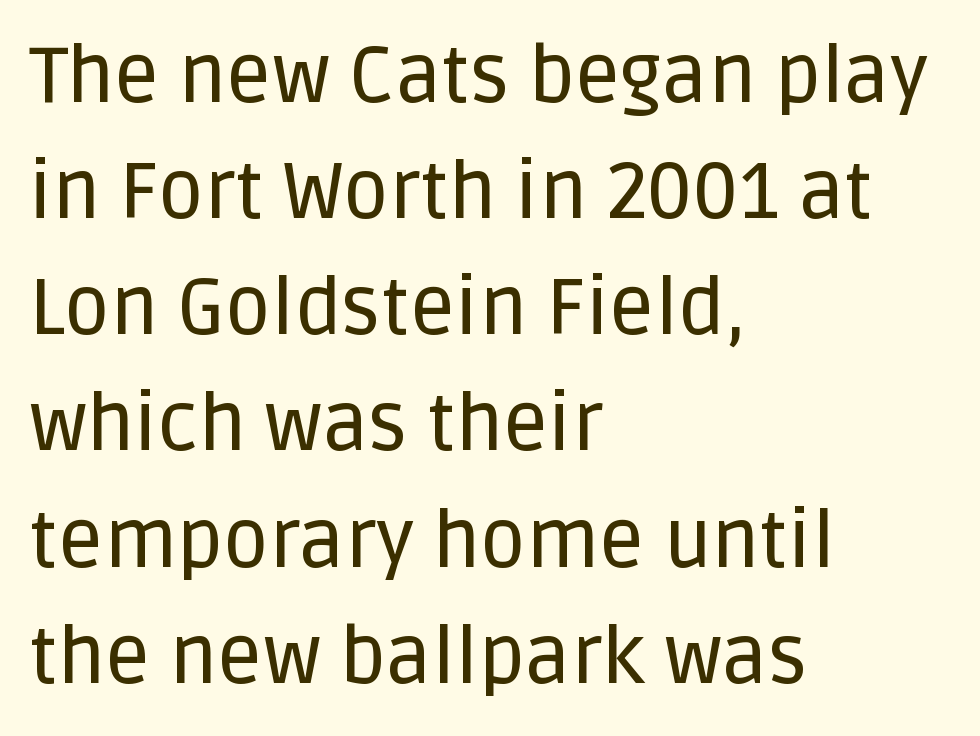
{"serif": "no", "italic": "no", "width": "normal", "stroke_contrast": "low", "x_height": "large", "monospaced": "no", "underline": "no", "align": "left", "line_spacing": "normal", "line_spacing_ratio": 1.47, "letter_spacing": "normal", "letter_spacing_em": 0.0, "glyph_px": 79}
